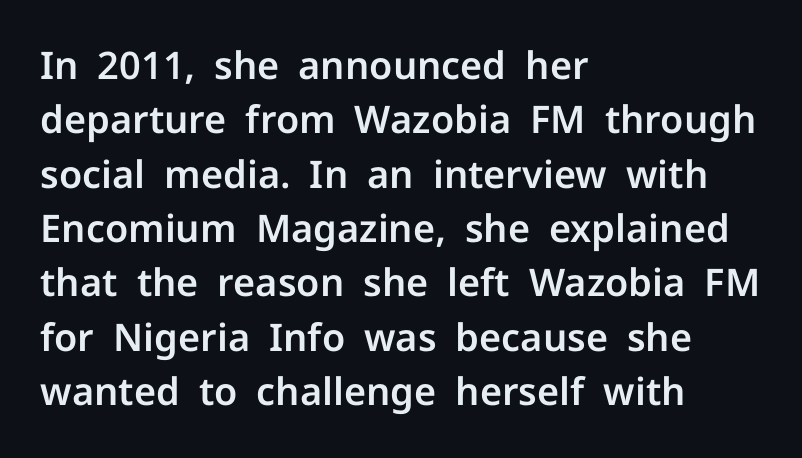
Q: Is the text italic (slanted)? A: No, it is upright.
Q: Is the typeface a serif or a sans-serif typeface? A: Sans-serif.
Q: Is the text underlined? A: No.
Q: How is the paragraph aligned? A: Left-aligned.
Q: Is the spacing between letters normal or unusually wide? A: Normal.
Q: Is the spacing between lines tight, normal or loose? A: Normal.
Q: Width (condensed, normal, or wide)? A: Normal.
Q: Stroke contrast? A: Low.
Q: x-height? A: Medium.
Q: Monospaced? A: No.
